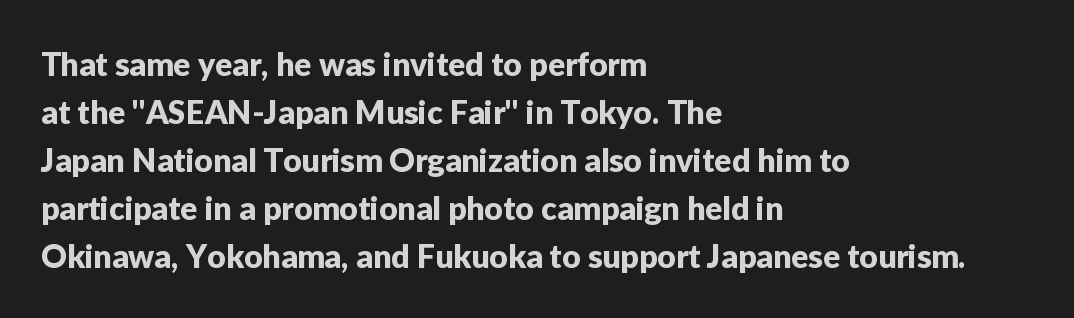
{"serif": "no", "italic": "no", "width": "normal", "stroke_contrast": "low", "x_height": "medium", "monospaced": "no", "underline": "no", "align": "left", "line_spacing": "normal", "line_spacing_ratio": 1.5, "letter_spacing": "normal", "letter_spacing_em": 0.0, "glyph_px": 32}
